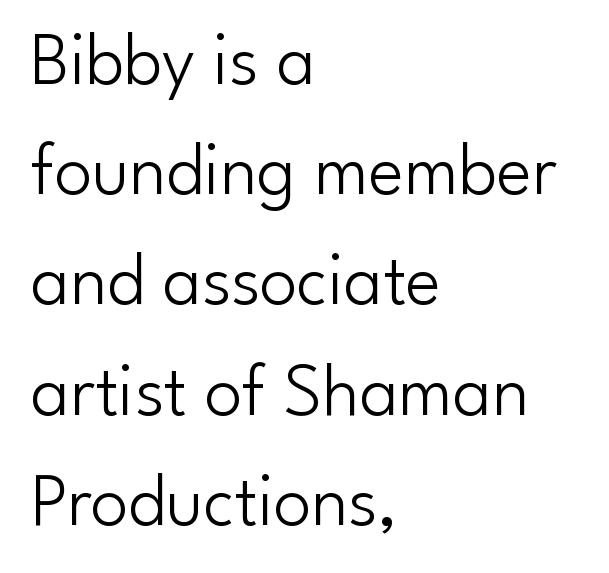
{"serif": "no", "italic": "no", "bold": "no", "weight": "light", "width": "normal", "stroke_contrast": "low", "x_height": "small", "monospaced": "no", "underline": "no", "align": "left", "line_spacing": "normal", "line_spacing_ratio": 1.47, "letter_spacing": "normal", "letter_spacing_em": 0.0, "glyph_px": 75}
